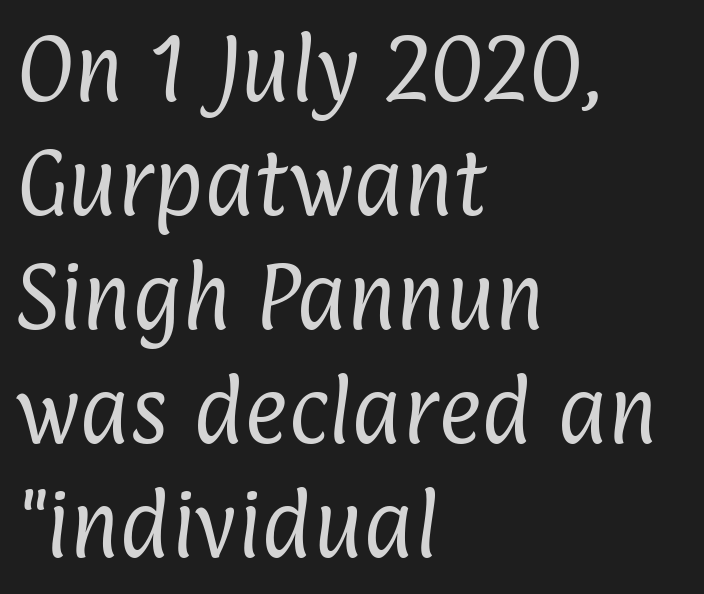
Q: Is the text bold? A: No.
Q: Is the typeface a serif or a sans-serif typeface? A: Sans-serif.
Q: Is the text underlined? A: No.
Q: How is the paragraph aligned? A: Left-aligned.
Q: Is the spacing between letters normal or unusually wide? A: Normal.
Q: Is the spacing between lines tight, normal or loose? A: Normal.
Q: Width (condensed, normal, or wide)? A: Condensed.
Q: Stroke contrast? A: Low.
Q: x-height? A: Medium.
Q: Monospaced? A: No.
